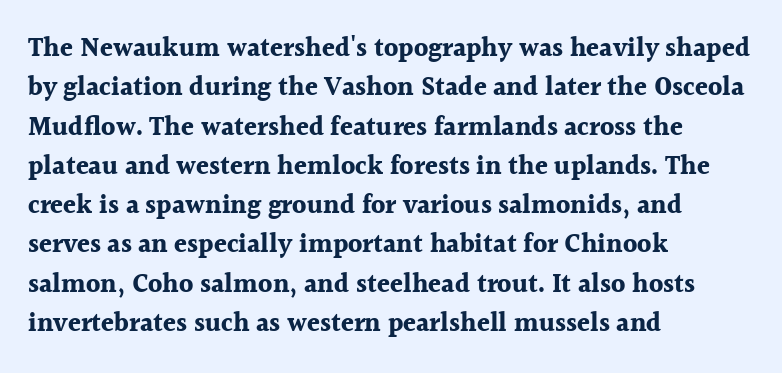
Typeset ragged right — the left edge is the straight one. The passage shown is not underscored anywhere. The lettering stays uniformly vertical, giving the passage a roman look. Short note: letters normally spaced.
